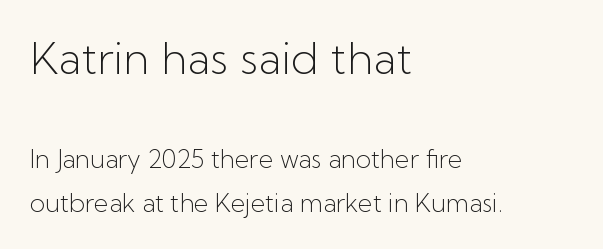
Q: Is the text bold? A: No.
Q: Is the text italic (slanted)? A: No, it is upright.
Q: Is the typeface a serif or a sans-serif typeface? A: Sans-serif.
Q: Is the text underlined? A: No.
Q: How is the paragraph aligned? A: Left-aligned.
Q: Is the spacing between letters normal or unusually wide? A: Normal.
Q: Which block of text is set in a larger size, the first (top) or the second (bottom)? A: The first (top) one.
Q: Width (condensed, normal, or wide)? A: Normal.
Q: Stroke contrast? A: Low.
Q: x-height? A: Medium.
Q: Monospaced? A: No.
